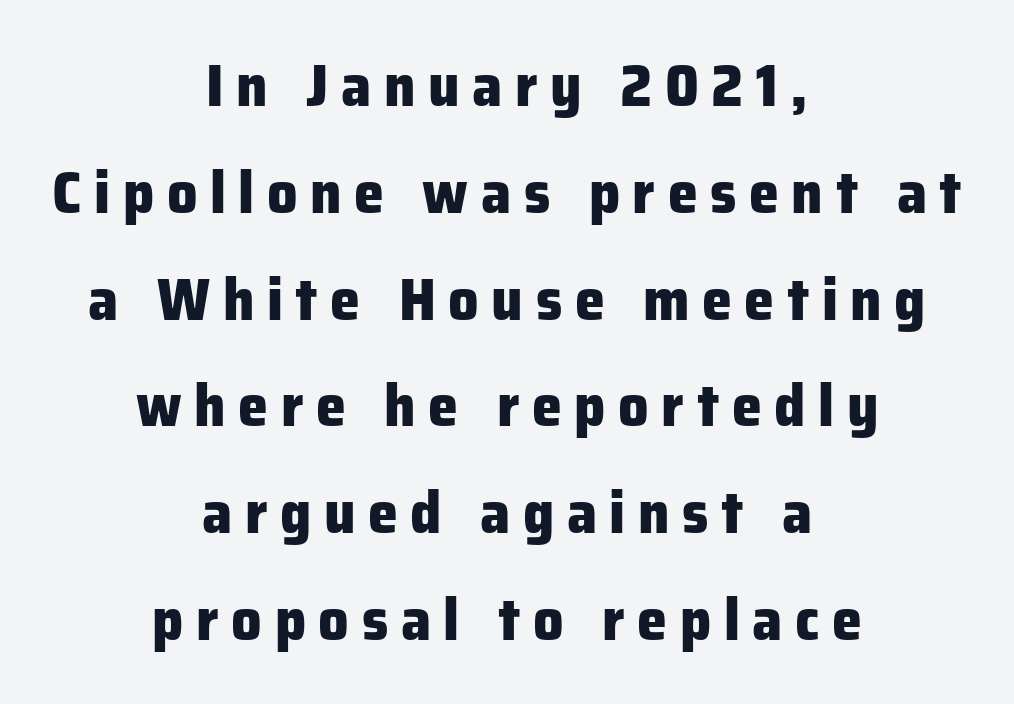
The image shows 60 px heavy sans-serif type, upright; set centered, line spacing 1.78x, unusually wide letter spacing (+0.21 em), not underlined; low stroke contrast and a medium x-height.
